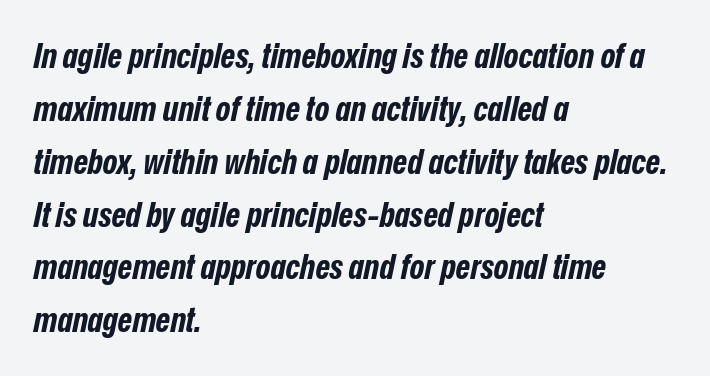
Q: Is the text bold? A: Yes.
Q: Is the text italic (slanted)? A: Yes, it leans right by about 12 degrees.
Q: Is the text underlined? A: No.
Q: How is the paragraph aligned? A: Left-aligned.
Q: Is the spacing between letters normal or unusually wide? A: Normal.
Q: Is the spacing between lines tight, normal or loose? A: Normal.
Q: Width (condensed, normal, or wide)? A: Condensed.
Q: Stroke contrast? A: Low.
Q: x-height? A: Medium.
Q: Monospaced? A: No.
